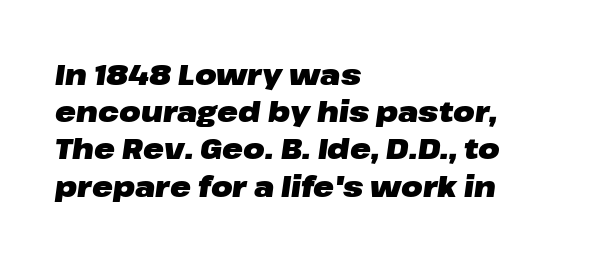
The image shows 28 px heavy, wide type, italic (leaning right); set left-aligned, normal line spacing (1.33x), normal letter spacing, not underlined; low stroke contrast and a medium x-height.
